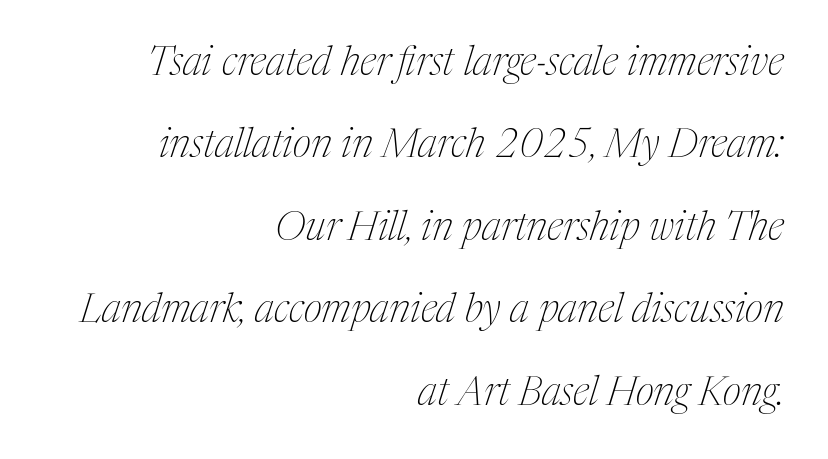
{"serif": "yes", "italic": "yes", "lean": "right", "slant_degrees": 17, "bold": "no", "weight": "thin", "width": "condensed", "stroke_contrast": "medium", "x_height": "medium", "monospaced": "no", "underline": "no", "align": "right", "line_spacing": "loose", "line_spacing_ratio": 2.06, "letter_spacing": "normal", "letter_spacing_em": 0.0, "glyph_px": 40}
